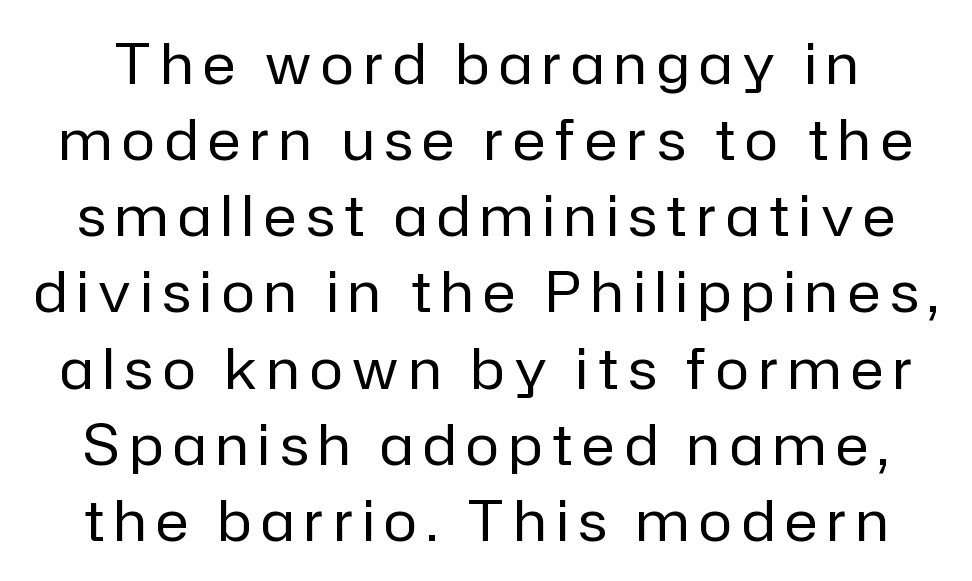
Q: Is the text bold? A: No.
Q: Is the text italic (slanted)? A: No, it is upright.
Q: Is the typeface a serif or a sans-serif typeface? A: Sans-serif.
Q: Is the text underlined? A: No.
Q: Is the spacing between lines tight, normal or loose? A: Normal.
Q: Width (condensed, normal, or wide)? A: Normal.
Q: Stroke contrast? A: Low.
Q: x-height? A: Medium.
Q: Monospaced? A: No.
